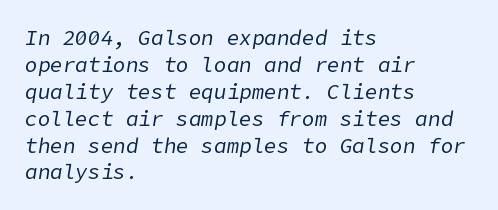
The gaps between neighbouring characters are ordinary and unremarkable. Does the lettering tilt? It does — this is italic. Leading matches the norm, producing a regular column. The rag falls on the right side of this text block. Letters rest on an invisible, unmarked baseline. Stems and bowls with no extra thickness — not bold.
